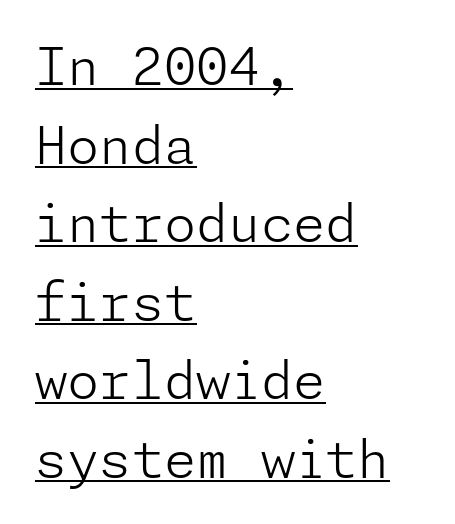
{"serif": "no", "italic": "no", "bold": "no", "weight": "light", "width": "normal", "stroke_contrast": "low", "x_height": "medium", "underline": "yes", "align": "left", "line_spacing": "normal", "line_spacing_ratio": 1.51, "letter_spacing": "normal", "letter_spacing_em": 0.0, "glyph_px": 52}
